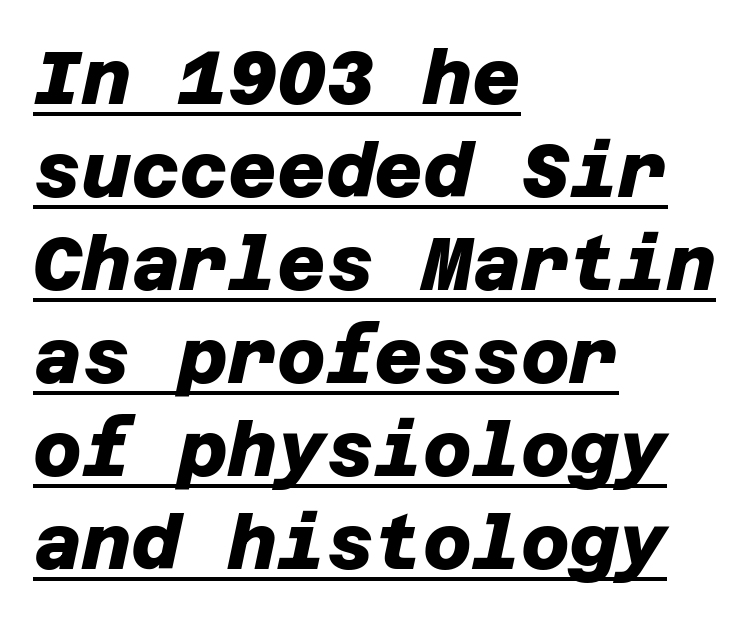
The image shows 75 px heavy sans-serif type; set left-aligned, line spacing 1.24x, normal letter spacing, underlined; low stroke contrast and a large x-height.
